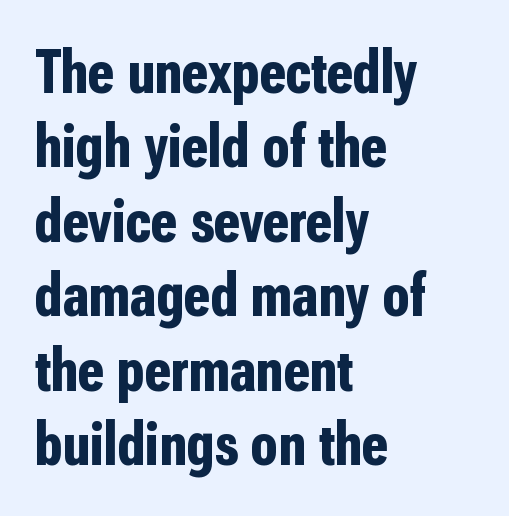
{"serif": "no", "italic": "no", "bold": "yes", "weight": "bold", "width": "condensed", "stroke_contrast": "low", "x_height": "medium", "monospaced": "no", "underline": "no", "align": "left", "line_spacing_ratio": 1.2, "letter_spacing": "normal", "letter_spacing_em": 0.0, "glyph_px": 62}
